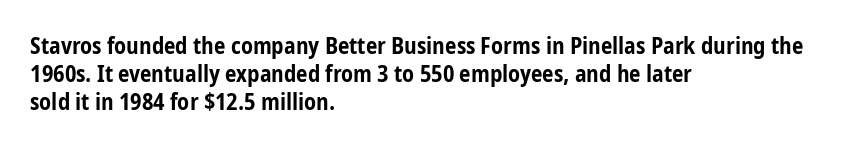
The image shows 23 px bold type, upright; set left-aligned, line spacing 1.21x, normal letter spacing, not underlined.
